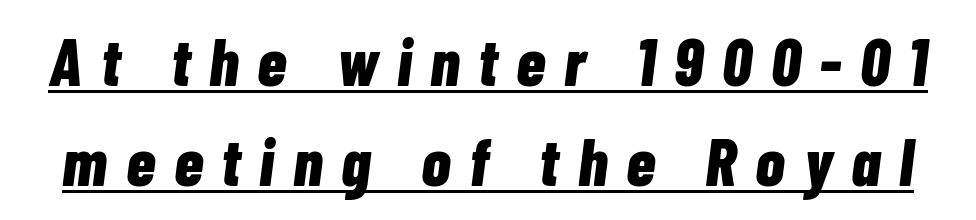
This is oblique type, the kind used for emphasis or titles. Each new line begins a customary step beneath the previous one. Has an underline been added? It has. Set as a true bold cut, around the 700 mark.
